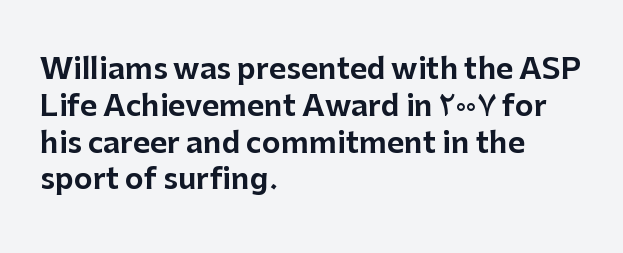
The image shows 29 px sans-serif type, upright; set left-aligned, normal line spacing (1.27x), normal letter spacing, not underlined; low stroke contrast and a medium x-height.
